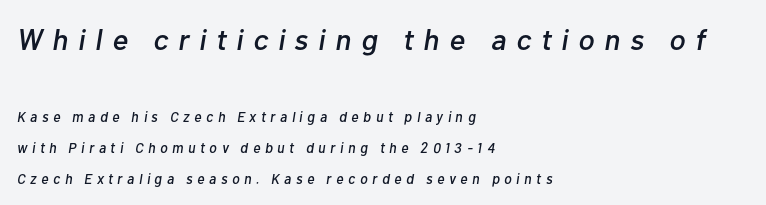
The image shows 30 px text type, italic (leaning right); set left-aligned, loose line spacing (2.2x), unusually wide letter spacing (+0.33 em), not underlined; the first (top) block is 2.14x larger; low stroke contrast and a medium x-height.
